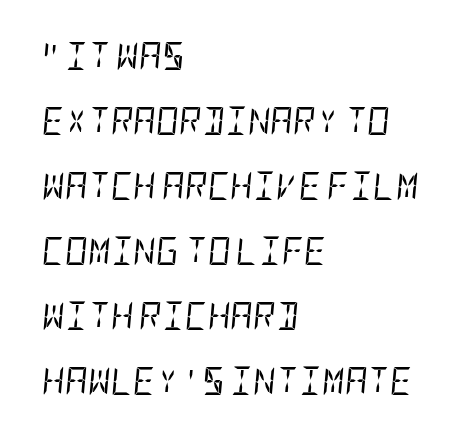
Is the letter spacing exaggerated? No — it looks like the ordinary default. The gap between lines stays unmarked. One glance says open: line gaps are wider than usual. The font's italic variant was chosen for this text. Is this a heavy cut? Hardly; it is regular or lighter.
